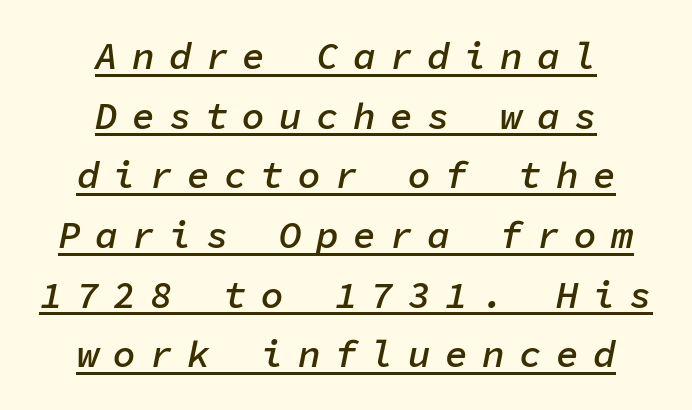
{"italic": "yes", "lean": "right", "slant_degrees": 11, "bold": "semi", "weight": "semibold", "width": "normal", "stroke_contrast": "low", "x_height": "medium", "monospaced": "yes", "underline": "yes", "align": "center", "line_spacing": "normal", "line_spacing_ratio": 1.57, "letter_spacing": "wide", "letter_spacing_em": 0.37, "glyph_px": 38}
